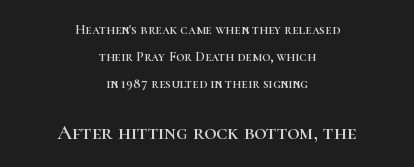
Posture: upright roman. Just letters on the line, the space beneath them empty. Interline gaps are noticeably wide in this sample. Where is the straight margin? There isn't one; the lines are centered. In terms of letterspacing, this is plain default setting. Is the lower block the larger one? Yes — the lower block carries the bigger type.
